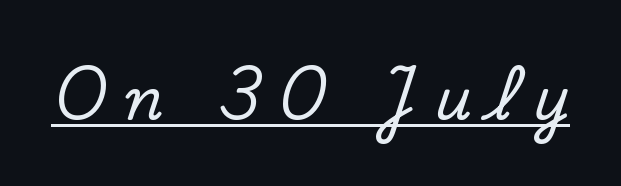
Q: Is the text italic (slanted)? A: Yes.
Q: Is the typeface a serif or a sans-serif typeface? A: Serif.
Q: Is the text underlined? A: Yes.
Q: Is the spacing between letters normal or unusually wide? A: Unusually wide.
Q: Width (condensed, normal, or wide)? A: Normal.
Q: Stroke contrast? A: Low.
Q: x-height? A: Small.
Q: Monospaced? A: No.
